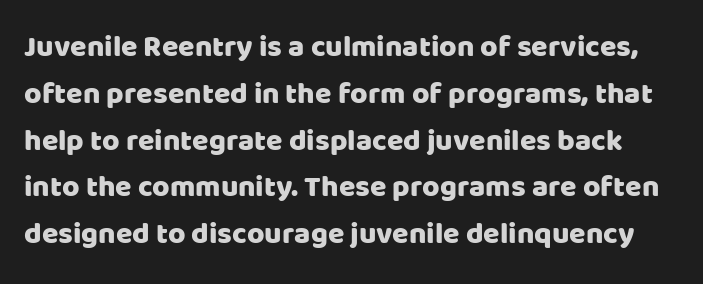
Clear beneath every line of the passage. Examine the stroke ends and you'll find no serifs. The rendering keeps characters at their native spacing. Is there any slant? The stems are plumb. These lines are rendered in a variable-pitch font. The rows are spaced the way most documents space them.
